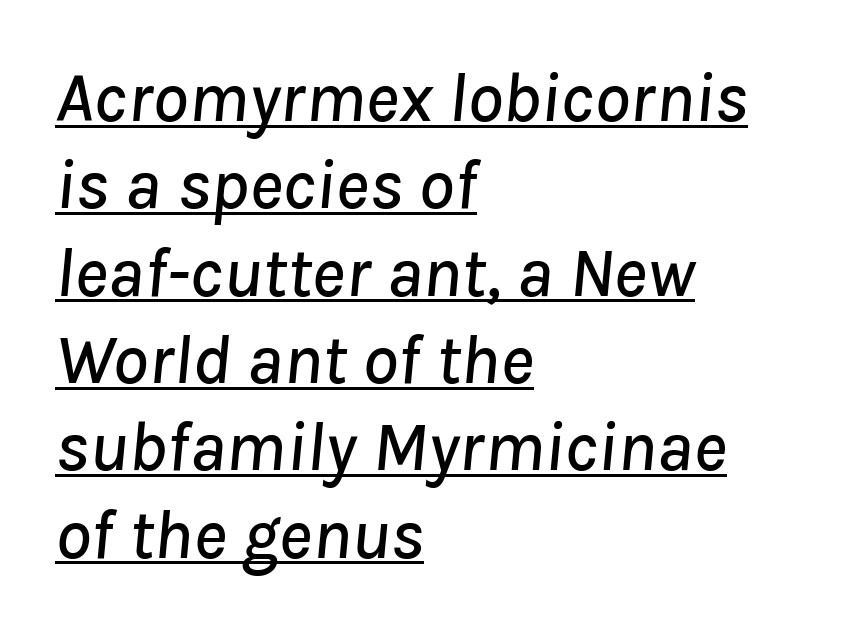
Q: Is the text italic (slanted)? A: Yes, it leans right by about 8 degrees.
Q: Is the text underlined? A: Yes.
Q: How is the paragraph aligned? A: Left-aligned.
Q: Is the spacing between letters normal or unusually wide? A: Normal.
Q: Width (condensed, normal, or wide)? A: Normal.
Q: Stroke contrast? A: Low.
Q: x-height? A: Medium.
Q: Monospaced? A: No.
